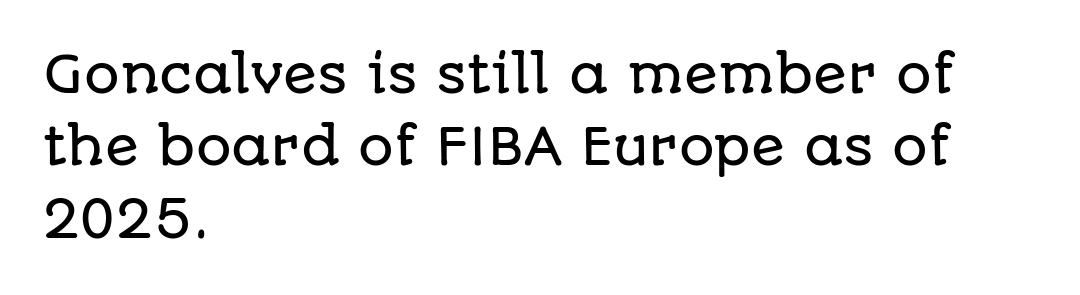
Q: Is the text italic (slanted)? A: No, it is upright.
Q: Is the typeface a serif or a sans-serif typeface? A: Sans-serif.
Q: Is the text underlined? A: No.
Q: How is the paragraph aligned? A: Left-aligned.
Q: Is the spacing between letters normal or unusually wide? A: Normal.
Q: Is the spacing between lines tight, normal or loose? A: Normal.
Q: Width (condensed, normal, or wide)? A: Normal.
Q: Stroke contrast? A: Low.
Q: x-height? A: Large.
Q: Monospaced? A: No.
